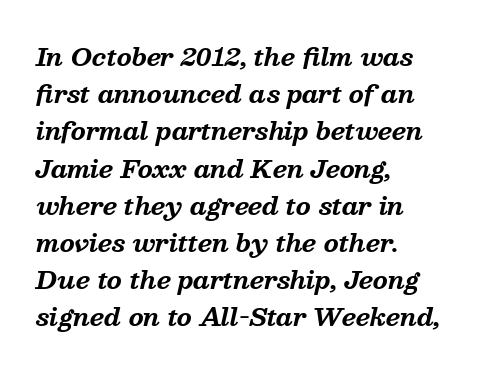
Observe the ordinary spacing: letters are neighbours, not strangers. This block has exactly the height ordinary leading produces. Pretty heavy lettering here — definitely bold. Where is the straight margin? On the left.
